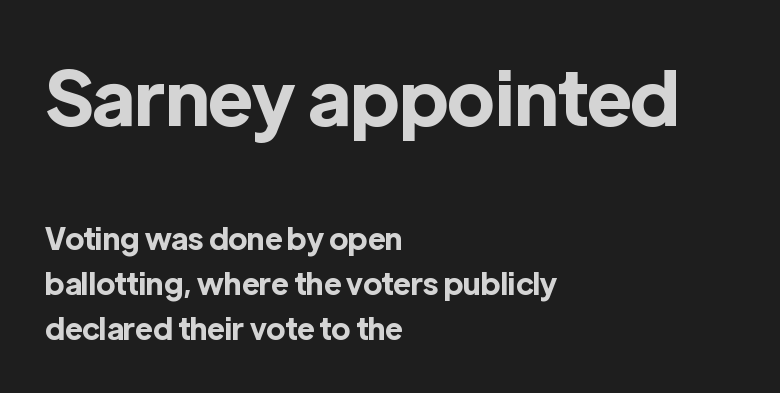
{"serif": "no", "italic": "no", "bold": "yes", "weight": "bold", "width": "normal", "x_height": "medium", "monospaced": "no", "underline": "no", "align": "left", "line_spacing": "normal", "line_spacing_ratio": 1.5, "letter_spacing": "normal", "letter_spacing_em": 0.0, "larger_block": "first", "size_ratio": 2.5, "glyph_px": 75}
